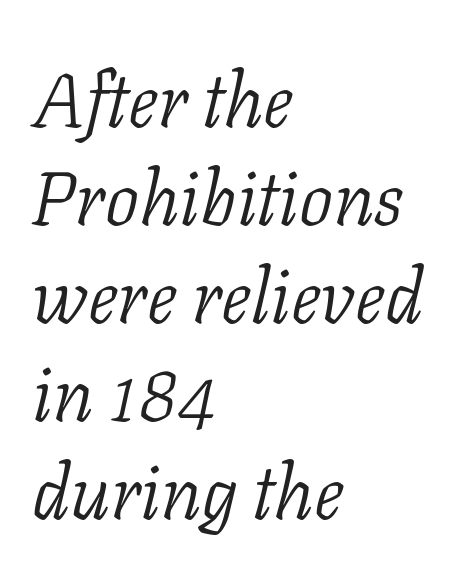
{"serif": "yes", "italic": "yes", "lean": "right", "slant_degrees": 11, "bold": "no", "weight": "light", "width": "normal", "stroke_contrast": "low", "x_height": "medium", "monospaced": "no", "underline": "no", "align": "left", "line_spacing": "normal", "line_spacing_ratio": 1.29, "letter_spacing": "normal", "letter_spacing_em": 0.0, "glyph_px": 76}
